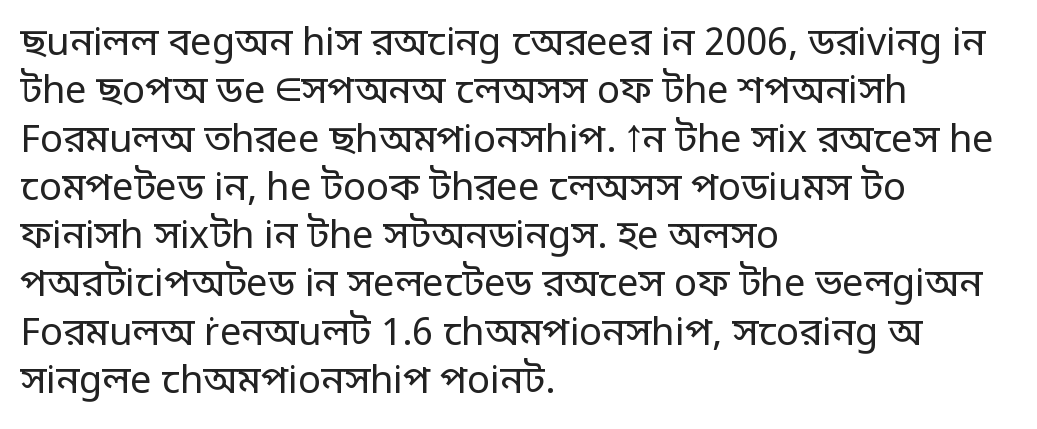
Check the space under the baseline: it is left empty. Examine the stroke ends and you'll find no serifs. Weight class: somewhere from thin through regular. Successive baselines arrive at the customary interval. If you drew a ruler down the left edge, every line would touch it.
